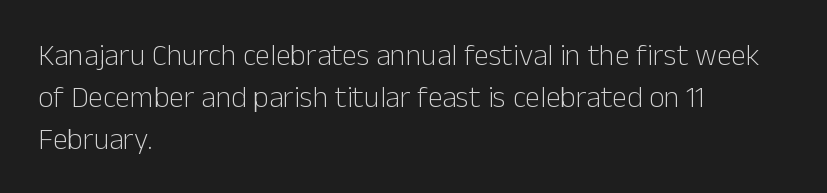
Q: Is the text bold? A: No.
Q: Is the text italic (slanted)? A: No, it is upright.
Q: Is the typeface a serif or a sans-serif typeface? A: Sans-serif.
Q: Is the text underlined? A: No.
Q: How is the paragraph aligned? A: Left-aligned.
Q: Is the spacing between letters normal or unusually wide? A: Normal.
Q: Is the spacing between lines tight, normal or loose? A: Normal.
Q: Width (condensed, normal, or wide)? A: Normal.
Q: Stroke contrast? A: Low.
Q: x-height? A: Medium.
Q: Monospaced? A: No.
